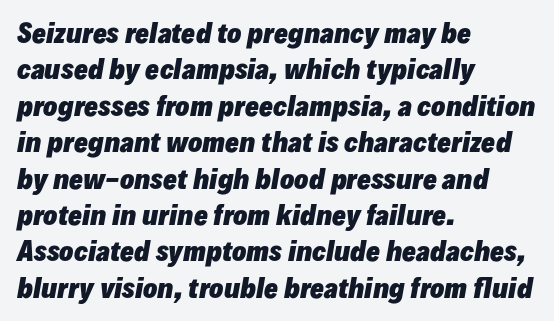
Does the copy run flush right? No — it runs flush left. Slanted lettering throughout. Descenders are the only things crossing below the line. Compared with an ordinary text face, these strokes are far heavier — a full bold.
